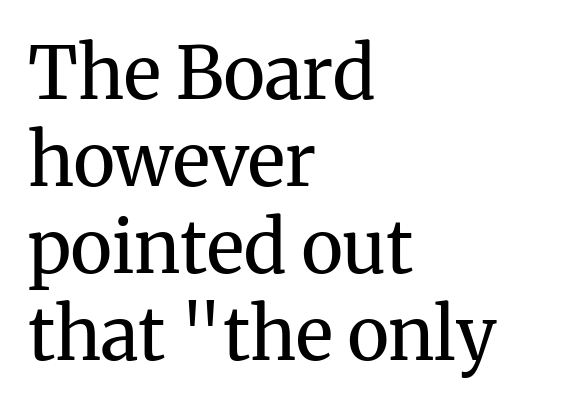
{"serif": "yes", "italic": "no", "bold": "no", "weight": "regular", "width": "normal", "stroke_contrast": "medium", "x_height": "medium", "monospaced": "no", "underline": "no", "align": "left", "line_spacing_ratio": 1.21, "letter_spacing": "normal", "letter_spacing_em": 0.0, "glyph_px": 72}
